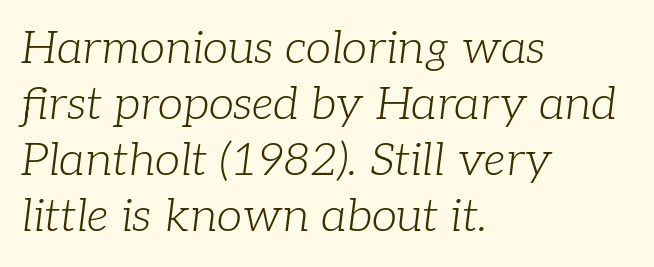
{"serif": "yes", "italic": "yes", "lean": "right", "slant_degrees": 7, "bold": "no", "weight": "light", "width": "normal", "stroke_contrast": "low", "x_height": "medium", "monospaced": "no", "underline": "no", "align": "left", "line_spacing_ratio": 1.22, "letter_spacing": "normal", "letter_spacing_em": 0.0, "glyph_px": 46}
